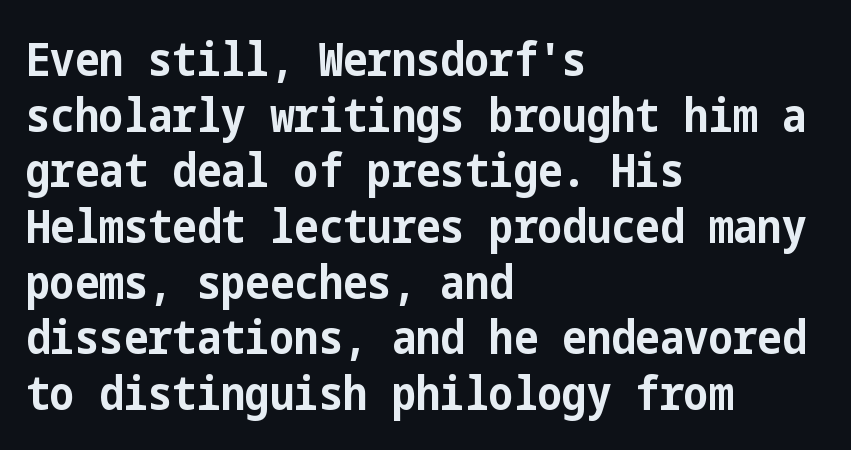
{"serif": "no", "italic": "no", "bold": "yes", "weight": "bold", "width": "condensed", "stroke_contrast": "low", "x_height": "medium", "underline": "no", "align": "left", "line_spacing_ratio": 1.21, "letter_spacing": "normal", "letter_spacing_em": 0.0, "glyph_px": 46}
